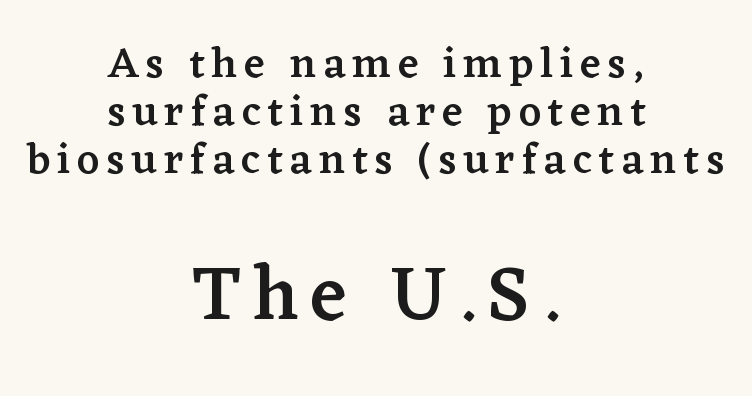
{"serif": "yes", "italic": "no", "bold": "semi", "weight": "semibold", "width": "normal", "stroke_contrast": "low", "x_height": "medium", "monospaced": "no", "underline": "no", "align": "center", "line_spacing": "tight", "line_spacing_ratio": 1.12, "larger_block": "second", "size_ratio": 1.77, "glyph_px": 76}
